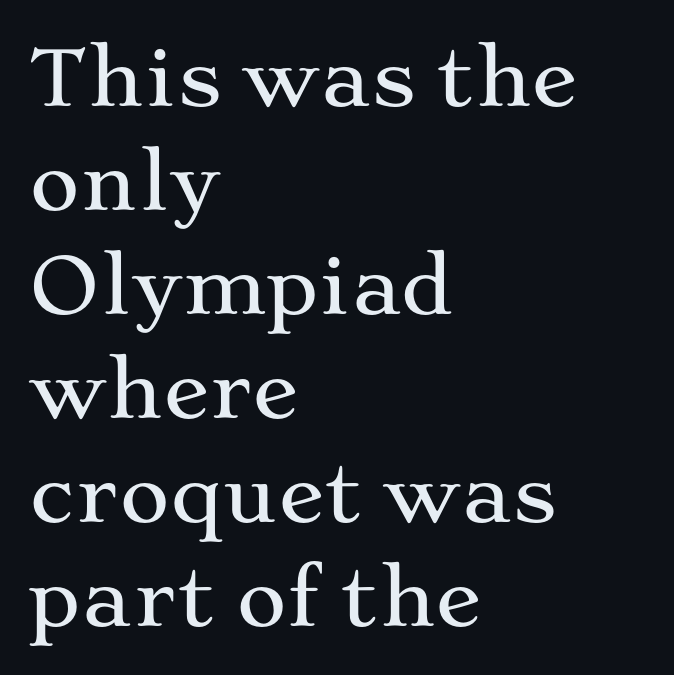
Observe the ordinary spacing: letters are neighbours, not strangers. These lines sit exactly where default settings would place them. Varying glyph widths throughout — classic text-font behaviour. Leftover space on each line is placed entirely after the last word.
